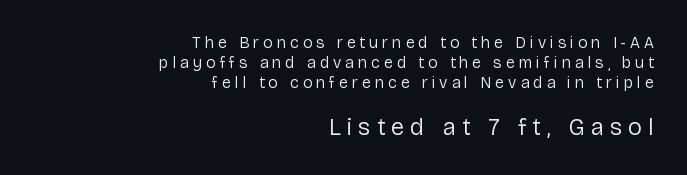
{"italic": "no", "bold": "no", "underline": "no", "align": "right", "line_spacing_ratio": 1.24, "letter_spacing": "wide", "letter_spacing_em": 0.25, "larger_block": "second", "size_ratio": 1.5, "glyph_px": 24}
